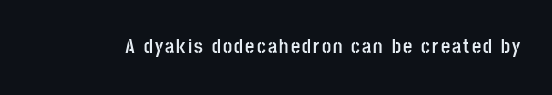
{"italic": "no", "bold": "yes", "underline": "no", "glyph_px": 20}
